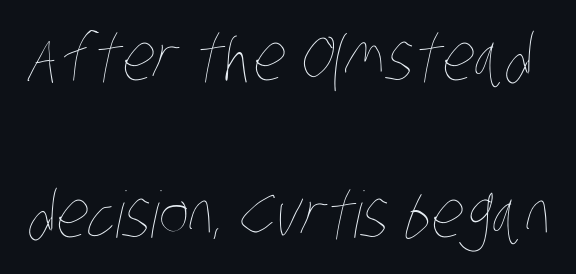
Clear beneath every line of the passage. The letterforms sit at book weight or below. Leading is clearly above the norm, producing a sparse column. Glyph-to-glyph distance matches everyday printed text.
